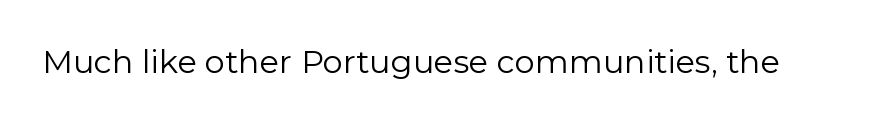
The rendering keeps characters at their native spacing. Each letter's strokes conclude bluntly, with no projecting serifs. Heaviness? Minimal to ordinary, like unemphasized prose. Clear beneath every line of the passage. Character widths vary here, with narrow letters taking less room than wide ones.
